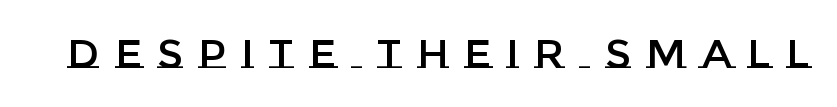
{"italic": "no", "width": "normal", "stroke_contrast": "low", "x_height": "large", "monospaced": "no", "underline": "no", "letter_spacing": "wide", "letter_spacing_em": 0.37, "glyph_px": 41}
